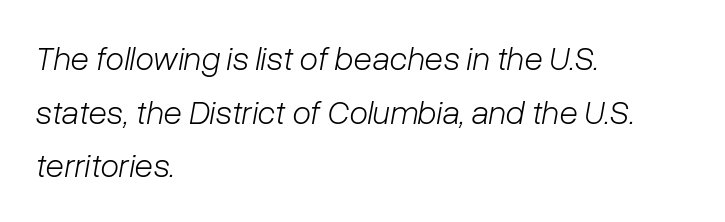
The face used here is rendered with its standard letterfit. Proportional: the letters do not fall into vertical columns. Summary of weight: not heavy and not bold. The rendering uses a moderate line-height, typical for paragraphs. A clean baseline with only descenders dipping below it. Which margin do the lines hug? The left one — the right edge is uneven.
